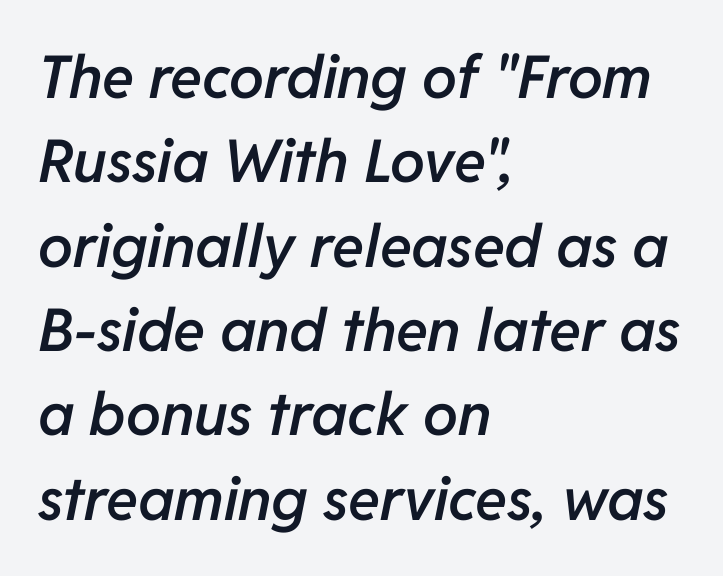
The image shows 59 px semibold type, italic (leaning right); set left-aligned, normal line spacing (1.43x), normal letter spacing, not underlined; low stroke contrast and a medium x-height.
